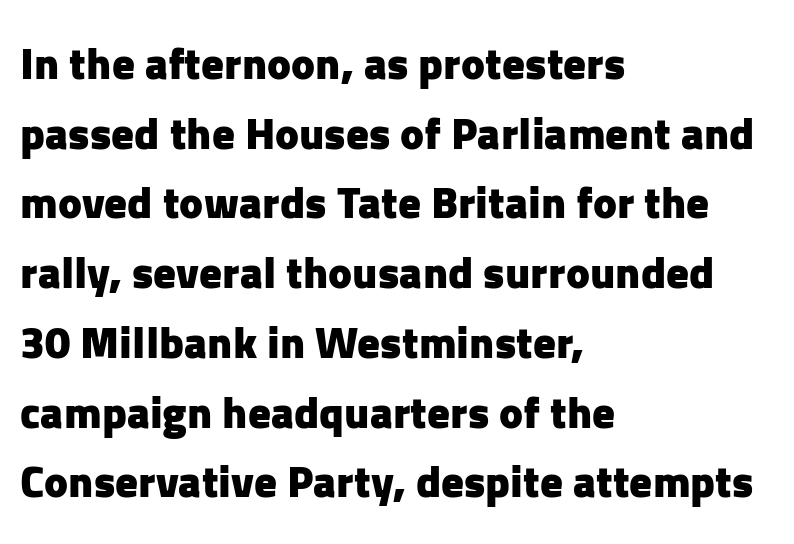
Grotesque or geometric, the face here clearly has no serifs. What stands out about the letter spacing? Nothing — it is the standard amount. The vertical gap from one line to the next is medium. The passage is arranged the way most books set body copy — flush left. The space beneath each line is pristine and unruled.
